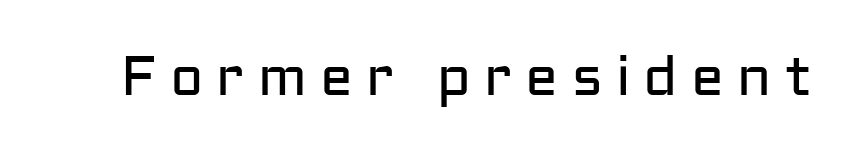
{"serif": "no", "italic": "no", "bold": "no", "weight": "regular", "width": "normal", "stroke_contrast": "low", "x_height": "medium", "monospaced": "no", "underline": "no", "letter_spacing": "wide", "letter_spacing_em": 0.24, "glyph_px": 55}
